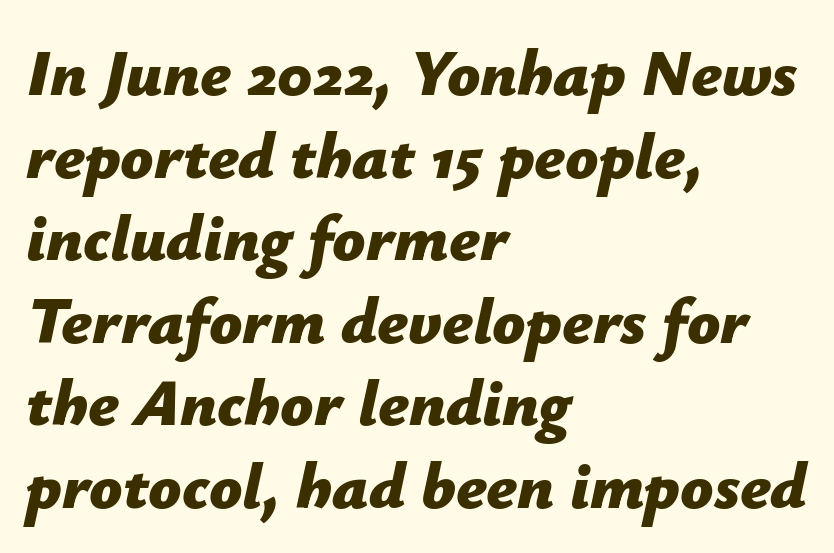
What's the leading like? Ordinary, nothing unusual. You can tell it's italic because the verticals aren't actually vertical. The strip under each line holds only bare page. Tracking here is standard; glyphs follow each other at the usual distance. As a designer I'd log this as weight 700, bold.
